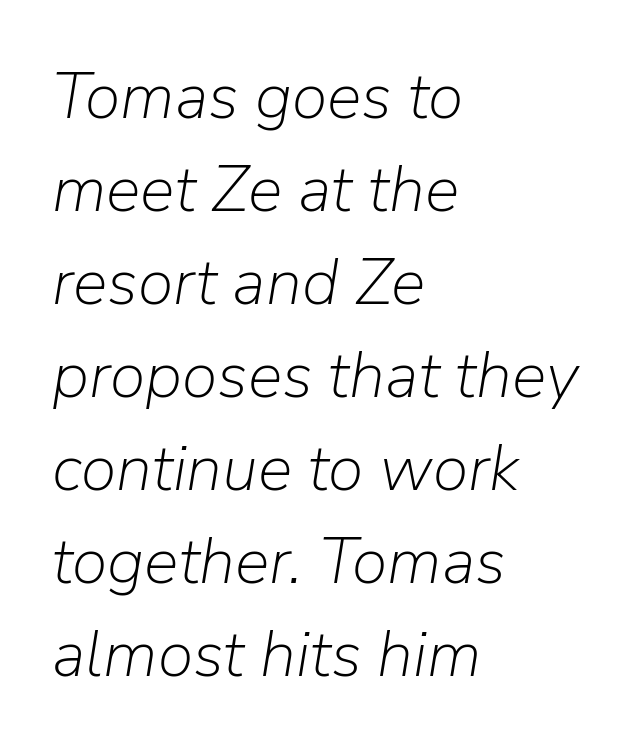
{"italic": "yes", "lean": "right", "slant_degrees": 9, "bold": "no", "weight": "light", "width": "normal", "stroke_contrast": "low", "x_height": "medium", "monospaced": "no", "underline": "no", "align": "left", "line_spacing": "normal", "line_spacing_ratio": 1.43, "letter_spacing": "normal", "letter_spacing_em": 0.0, "glyph_px": 65}
